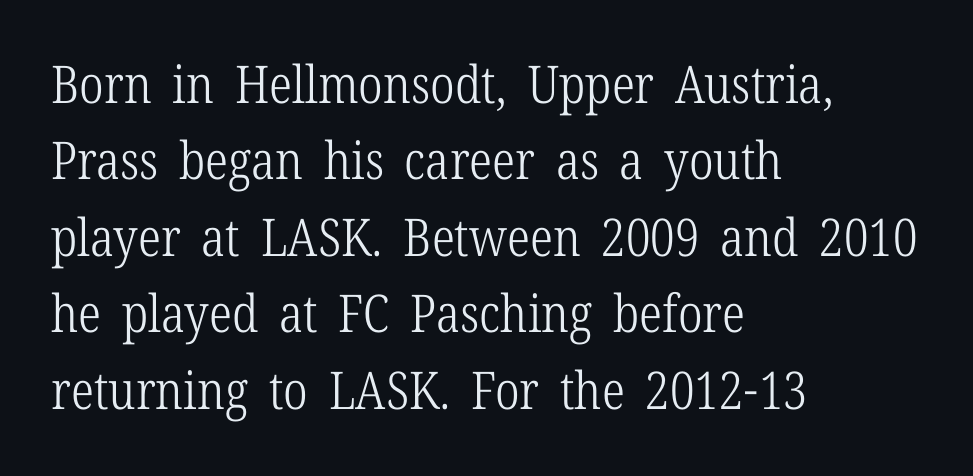
{"serif": "yes", "italic": "no", "bold": "no", "weight": "light", "width": "condensed", "stroke_contrast": "low", "x_height": "medium", "monospaced": "no", "underline": "no", "align": "left", "line_spacing": "normal", "line_spacing_ratio": 1.47, "letter_spacing": "normal", "letter_spacing_em": 0.0, "glyph_px": 52}
